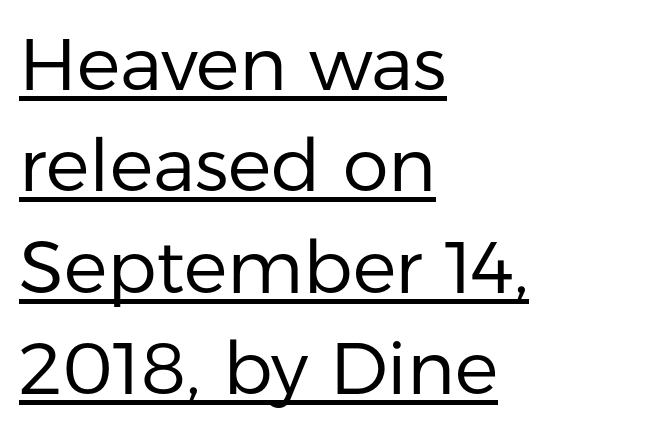
{"serif": "no", "italic": "no", "bold": "no", "weight": "regular", "width": "normal", "stroke_contrast": "low", "x_height": "medium", "monospaced": "no", "underline": "yes", "align": "left", "line_spacing": "normal", "line_spacing_ratio": 1.39, "letter_spacing": "normal", "letter_spacing_em": 0.0, "glyph_px": 73}
